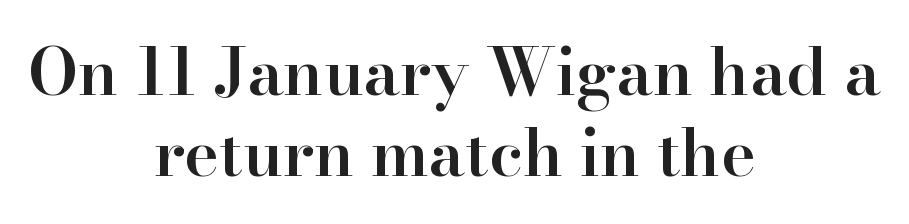
Q: Is the text bold? A: Semi-bold.
Q: Is the text italic (slanted)? A: No, it is upright.
Q: Is the typeface a serif or a sans-serif typeface? A: Serif.
Q: Is the text underlined? A: No.
Q: How is the paragraph aligned? A: Centered.
Q: Is the spacing between letters normal or unusually wide? A: Normal.
Q: Width (condensed, normal, or wide)? A: Normal.
Q: Stroke contrast? A: High.
Q: x-height? A: Small.
Q: Monospaced? A: No.
